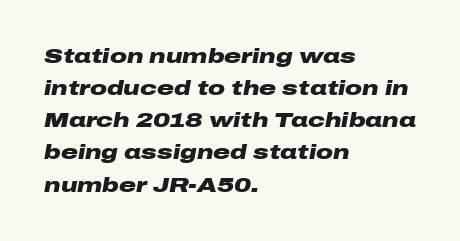
Q: Is the text bold? A: Yes.
Q: Is the text italic (slanted)? A: Yes, it leans right by about 10 degrees.
Q: Is the text underlined? A: No.
Q: How is the paragraph aligned? A: Left-aligned.
Q: Is the spacing between letters normal or unusually wide? A: Normal.
Q: Is the spacing between lines tight, normal or loose? A: Normal.
